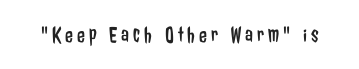
Honestly, there is no underline to notice here at all. This is roman type, the default non-slanted kind. Weight: not bold — regular or lighter.
